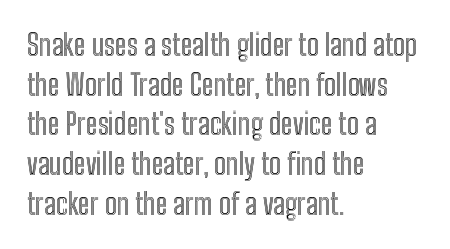
Q: Is the text italic (slanted)? A: No, it is upright.
Q: Is the text underlined? A: No.
Q: How is the paragraph aligned? A: Left-aligned.
Q: Is the spacing between letters normal or unusually wide? A: Normal.
Q: Is the spacing between lines tight, normal or loose? A: Normal.
Q: Width (condensed, normal, or wide)? A: Condensed.
Q: x-height? A: Medium.
Q: Monospaced? A: No.
